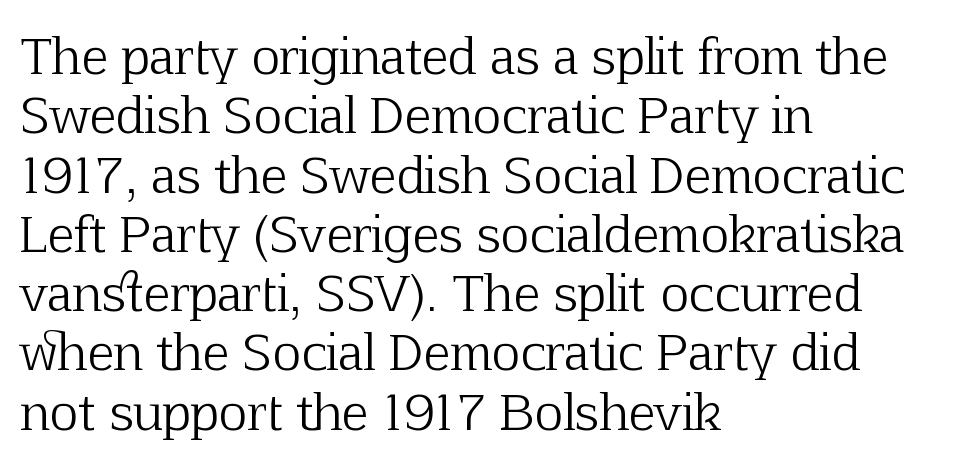
{"serif": "yes", "italic": "no", "bold": "no", "weight": "light", "width": "normal", "stroke_contrast": "low", "x_height": "medium", "monospaced": "no", "underline": "no", "align": "left", "line_spacing_ratio": 1.21, "letter_spacing": "normal", "letter_spacing_em": 0.0, "glyph_px": 49}
